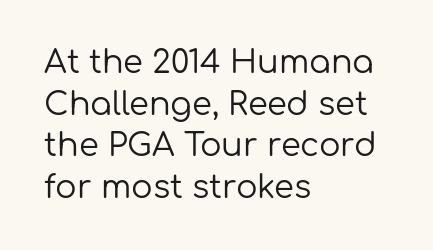
{"serif": "no", "italic": "no", "bold": "no", "weight": "regular", "width": "normal", "stroke_contrast": "low", "x_height": "medium", "monospaced": "no", "underline": "no", "align": "left", "line_spacing": "normal", "line_spacing_ratio": 1.3, "letter_spacing": "normal", "letter_spacing_em": 0.0, "glyph_px": 32}
